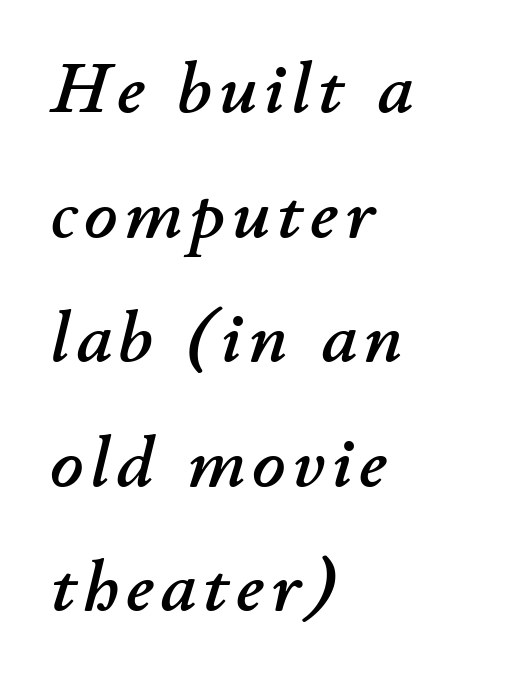
A bare baseline throughout the passage. Does the lettering tilt? It does — this is italic. Looks like regular typesetting: each glyph gets only the width it needs. Compared with a centered layout, this one pins lines to the left instead.
